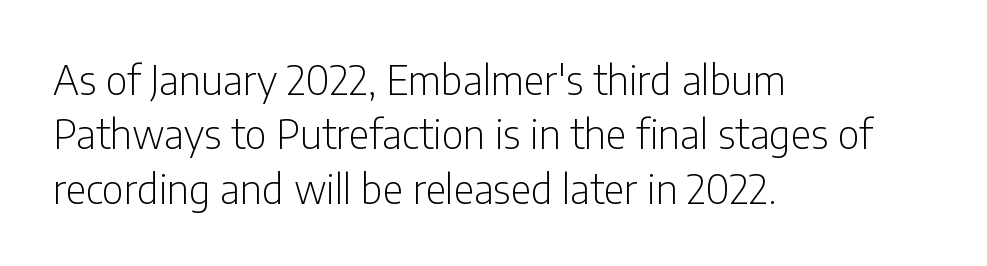
The image shows 40 px light, condensed sans-serif type, upright; set left-aligned, normal line spacing (1.36x), normal letter spacing, not underlined; low stroke contrast and a medium x-height.
